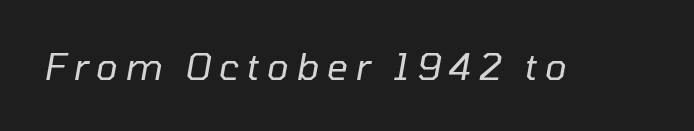
Yep, that's italic — everything's leaning. The letters advance in unequal steps, a hallmark of proportional type. The rendering inserts visible extra space after every character. Stems and bowls with no extra thickness — not bold. Descenders are the only things crossing below the line.
